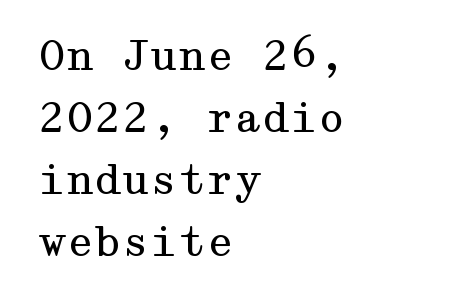
The characters are drawn with everyday or finer stroke widths. The face used here is seriffed, in the tradition of book romans. The typesetter chose a ragged-right arrangement here. Quick note: not italic, upright. Bare-footed words on every line. This sample uses plain, unmodified letter spacing.
